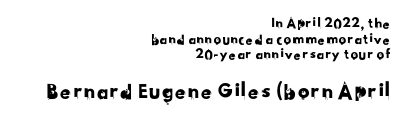
The image shows 23 px text type; set right-aligned, tight line spacing (1.04x), normal letter spacing, not underlined; the second (bottom) block is 1.53x larger.
